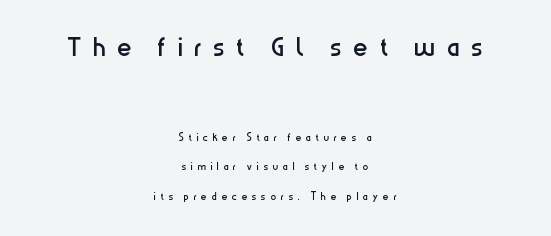
The image shows 35 px regular-weight, condensed sans-serif type, upright; set centered, loose line spacing (2.09x), unusually wide letter spacing (+0.33 em), not underlined; the first (top) block is 2.5x larger; low stroke contrast and a medium x-height.
